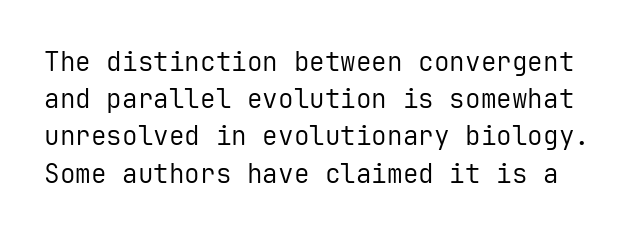
The letters stand straight up with perfectly vertical stems. The baseline area is clear. Characters follow at the spacing the type designer built in. Letters have the restrained weight of plain body copy at most. The line-height multiplier appears to be the usual default.
